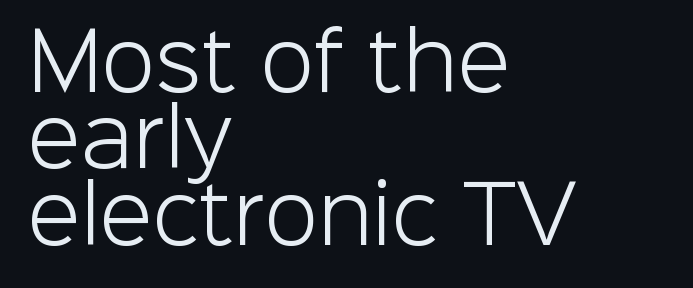
This rendering employs a face without finishing strokes, i.e., a sans-serif. Successive baselines arrive quickly, one right under another. No letter is thick-stroked: the sample isn't bold. Every stem runs plumb, perpendicular to the baseline.
